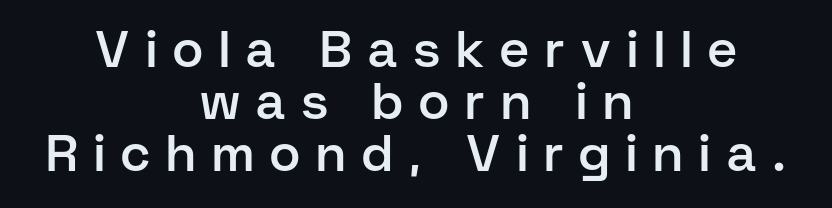
The letters advance in unequal steps, a hallmark of proportional type. The rendering positions every line midway between the sides. Regarding leading, the lines here are crowded together. The line texture is sparse and dotted thanks to wide tracking. Weight check: semibold — heavier than regular, not quite bold.
